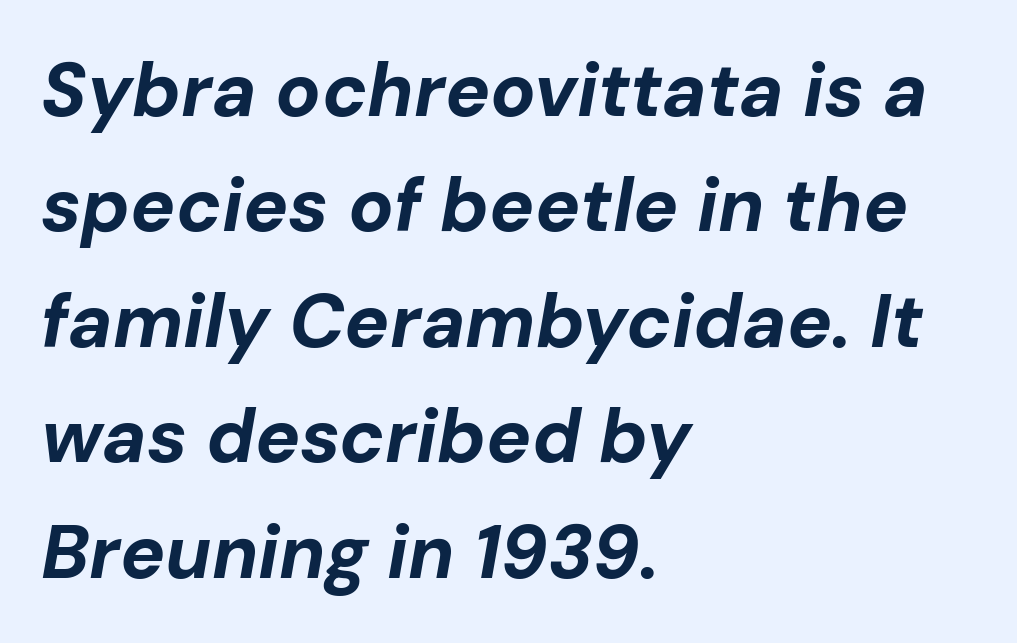
Summary of weight: heavy, a full bold. Between one letter and the next there's only the usual sliver of space. Line beginnings align vertically; line endings do not. This sample uses an oblique cut, with every glyph tilted off the vertical. Underline: absent.
